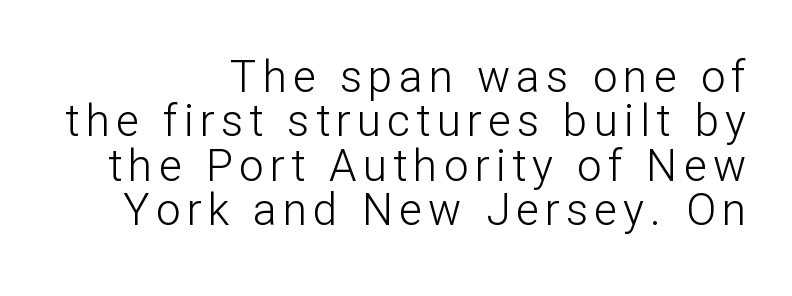
The image shows 44 px light sans-serif type, upright; set right-aligned, tight line spacing (1.01x), not underlined; low stroke contrast and a medium x-height.
